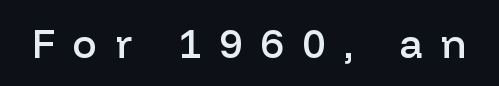
The letters advance in unequal steps, a hallmark of proportional type. Nope, no serifs anywhere on these letters. Each word looks stretched out because of the extra space between its letters. How heavy is the stroke? Medium-heavy — a semibold, shy of bold. The string is rendered with underlining switched off. The lettering stays uniformly vertical, giving the passage a roman look.
